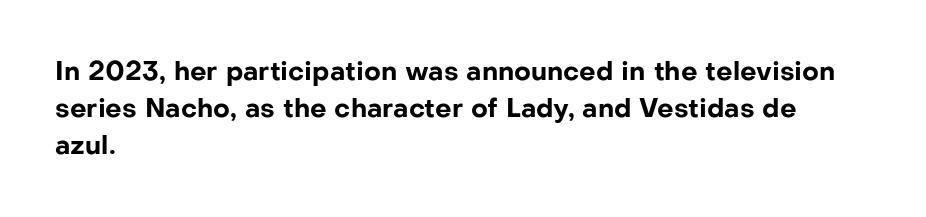
{"italic": "no", "bold": "yes", "underline": "no", "align": "left", "line_spacing": "normal", "line_spacing_ratio": 1.42, "letter_spacing": "normal", "letter_spacing_em": 0.0, "glyph_px": 26}
